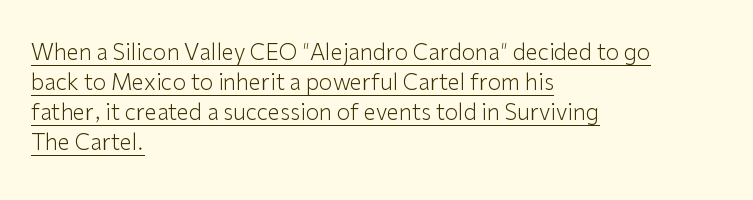
Stroke thickness stays within the range of a standard reading face or lighter. Words appear dense and cohesive because spacing is normal. Every word sits above its own underline. Normally led — the rows are evenly, conventionally spaced. The rendering anchors every line to the left-hand side.
